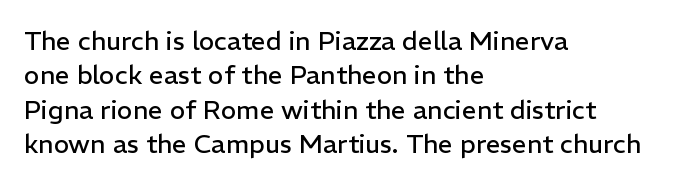
{"italic": "no", "bold": "no", "underline": "no", "align": "left", "line_spacing": "normal", "line_spacing_ratio": 1.32, "letter_spacing": "normal", "letter_spacing_em": 0.0, "glyph_px": 26}
